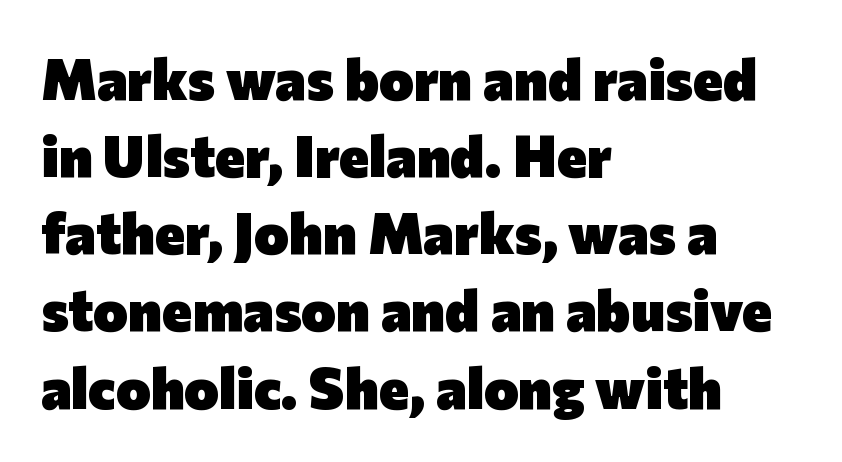
{"serif": "no", "italic": "no", "bold": "yes", "weight": "heavy", "width": "normal", "stroke_contrast": "low", "x_height": "medium", "monospaced": "no", "underline": "no", "align": "left", "line_spacing": "normal", "line_spacing_ratio": 1.33, "letter_spacing": "normal", "letter_spacing_em": 0.0, "glyph_px": 58}
